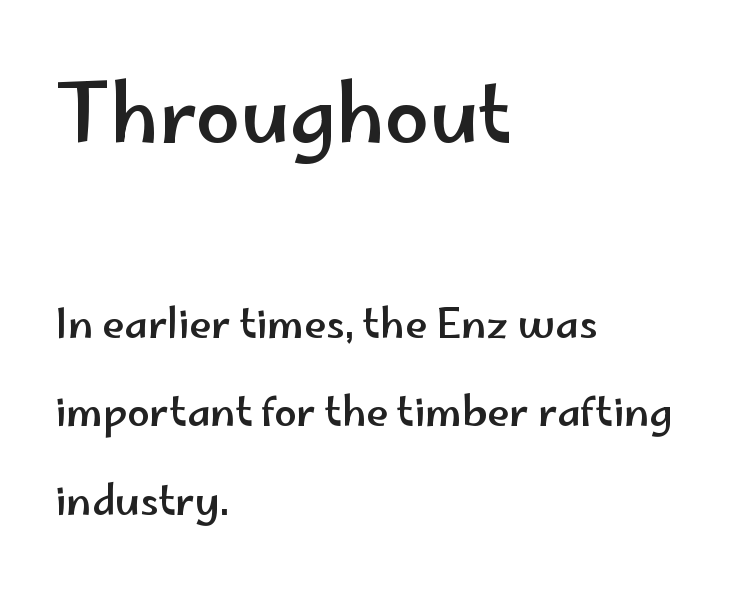
The image shows 79 px wide sans-serif type, upright; set left-aligned, loose line spacing (2.22x), normal letter spacing, not underlined; the first (top) block is 1.98x larger; low stroke contrast and a small x-height.
